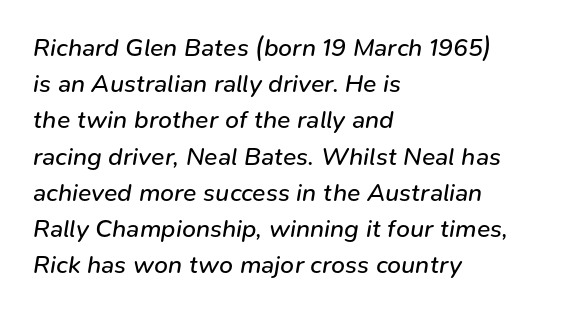
The horizontal fit of the characters is conventional and even. Honestly, there is no underline to notice here at all. Stems here are at most as thick as an everyday book face. The rendering anchors every line to the left-hand side. If you measured baseline to baseline, you'd find a middling distance.
